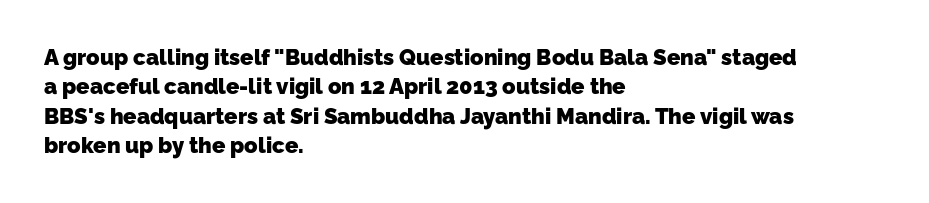
{"bold": "yes", "underline": "no", "align": "left", "line_spacing": "normal", "line_spacing_ratio": 1.33, "letter_spacing": "normal", "letter_spacing_em": 0.0, "glyph_px": 22}
